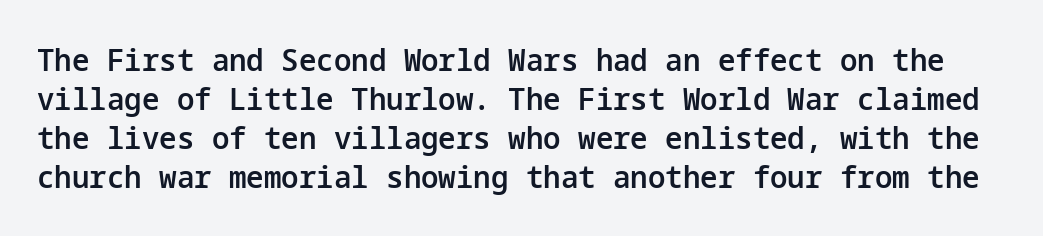
{"serif": "no", "italic": "no", "bold": "semi", "weight": "semibold", "width": "normal", "stroke_contrast": "low", "x_height": "medium", "underline": "no", "line_spacing": "normal", "line_spacing_ratio": 1.26, "letter_spacing": "normal", "letter_spacing_em": 0.0, "glyph_px": 31}
